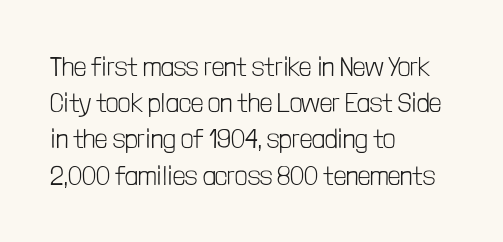
The strokes carry an ordinary text weight at most. Teacher's note: observe the even left margin — that is flush-left alignment. The lines sit at an ordinary, default distance from one another. Does extra space separate the letters? No, they use regular spacing. Posture: vertical. The specimen omits any rule beneath the text block's lines.
